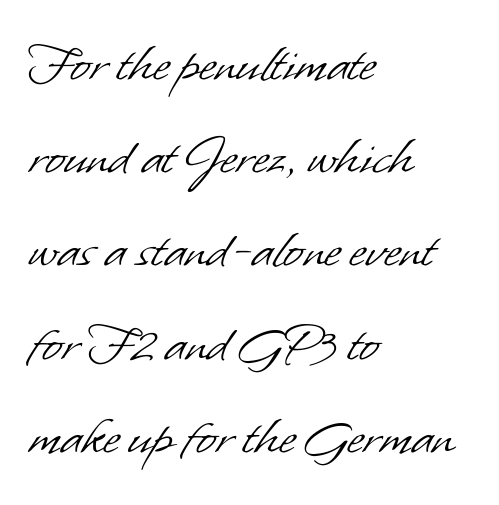
Q: Is the text bold? A: No.
Q: Is the typeface a serif or a sans-serif typeface? A: Sans-serif.
Q: Is the text underlined? A: No.
Q: How is the paragraph aligned? A: Left-aligned.
Q: Is the spacing between letters normal or unusually wide? A: Normal.
Q: Is the spacing between lines tight, normal or loose? A: Normal.
Q: Width (condensed, normal, or wide)? A: Normal.
Q: Stroke contrast? A: Low.
Q: x-height? A: Small.
Q: Monospaced? A: No.
